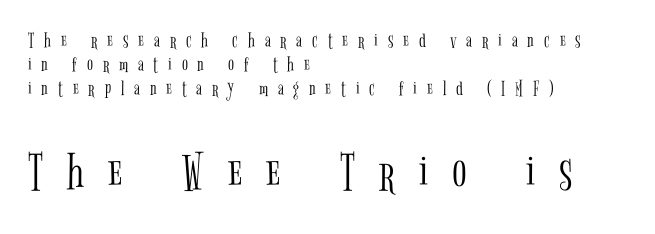
{"serif": "yes", "italic": "no", "bold": "no", "weight": "light", "width": "condensed", "stroke_contrast": "low", "x_height": "medium", "monospaced": "no", "underline": "no", "align": "left", "line_spacing": "tight", "line_spacing_ratio": 1.08, "letter_spacing": "wide", "letter_spacing_em": 0.45, "larger_block": "second", "size_ratio": 2.45, "glyph_px": 54}
